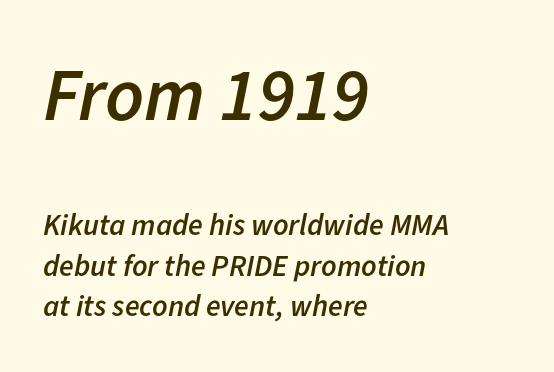
Q: Is the text bold? A: Semi-bold.
Q: Is the text italic (slanted)? A: Yes, it leans right by about 11 degrees.
Q: Is the text underlined? A: No.
Q: How is the paragraph aligned? A: Left-aligned.
Q: Is the spacing between letters normal or unusually wide? A: Normal.
Q: Is the spacing between lines tight, normal or loose? A: Normal.
Q: Which block of text is set in a larger size, the first (top) or the second (bottom)? A: The first (top) one.
Q: Width (condensed, normal, or wide)? A: Normal.
Q: Stroke contrast? A: Low.
Q: x-height? A: Medium.
Q: Monospaced? A: No.
